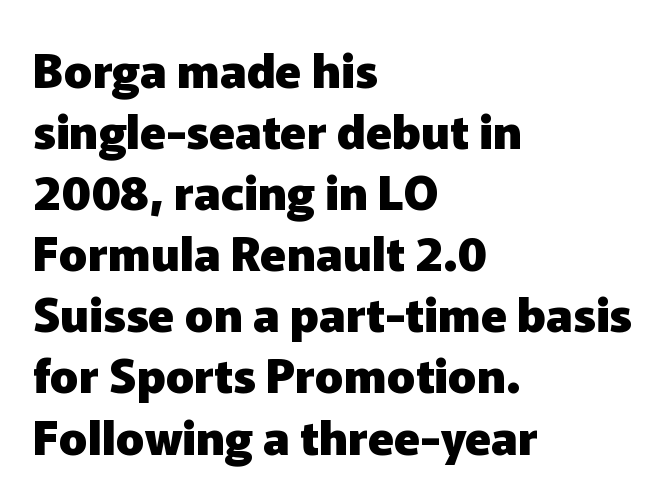
Q: Is the text bold? A: Yes.
Q: Is the text italic (slanted)? A: No, it is upright.
Q: Is the typeface a serif or a sans-serif typeface? A: Sans-serif.
Q: Is the text underlined? A: No.
Q: How is the paragraph aligned? A: Left-aligned.
Q: Is the spacing between letters normal or unusually wide? A: Normal.
Q: Is the spacing between lines tight, normal or loose? A: Normal.
Q: Width (condensed, normal, or wide)? A: Normal.
Q: Stroke contrast? A: Low.
Q: x-height? A: Medium.
Q: Monospaced? A: No.
